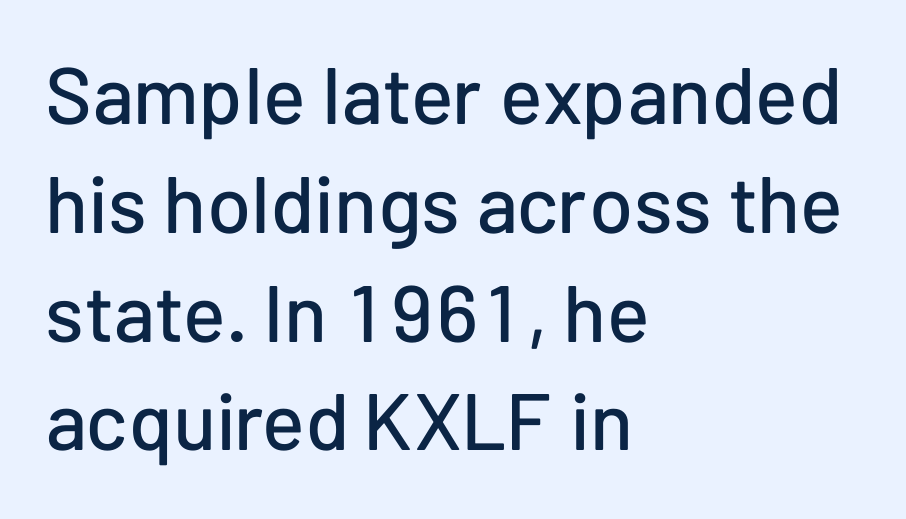
Q: Is the text italic (slanted)? A: No, it is upright.
Q: Is the typeface a serif or a sans-serif typeface? A: Sans-serif.
Q: Is the text underlined? A: No.
Q: How is the paragraph aligned? A: Left-aligned.
Q: Is the spacing between letters normal or unusually wide? A: Normal.
Q: Is the spacing between lines tight, normal or loose? A: Normal.
Q: Width (condensed, normal, or wide)? A: Normal.
Q: Stroke contrast? A: Low.
Q: x-height? A: Medium.
Q: Monospaced? A: No.
